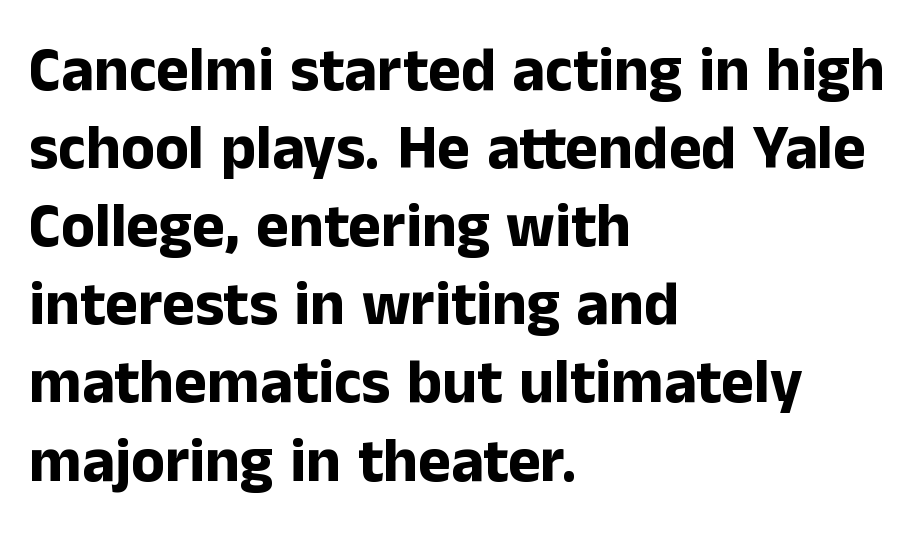
{"serif": "no", "italic": "no", "bold": "yes", "weight": "bold", "width": "normal", "stroke_contrast": "low", "x_height": "medium", "monospaced": "no", "underline": "no", "align": "left", "line_spacing": "normal", "line_spacing_ratio": 1.26, "letter_spacing": "normal", "letter_spacing_em": 0.0, "glyph_px": 62}
